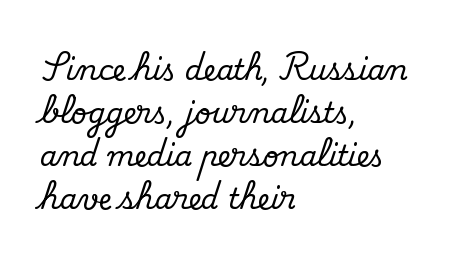
The image shows 28 px serif type; set left-aligned, normal line spacing (1.54x), normal letter spacing, not underlined; medium stroke contrast and a small x-height.
